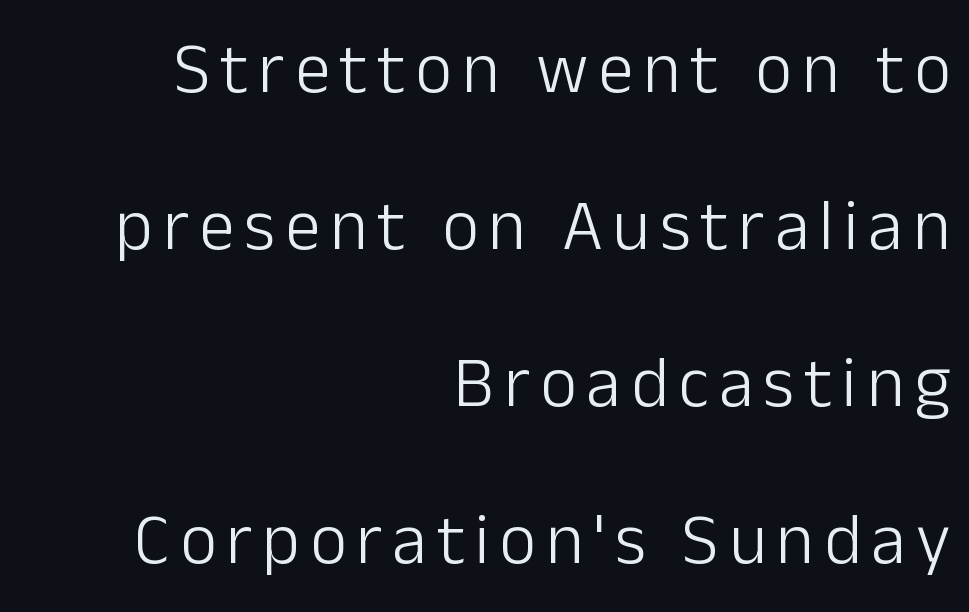
The typesetting does not lean heavy: it is not bold. Letterform terminals end flat and unadorned throughout the passage. Check under the words: just untouched page. Whoever set this chose breathing room over compactness in the vertical rhythm. Character widths vary here, with narrow letters taking less room than wide ones.
